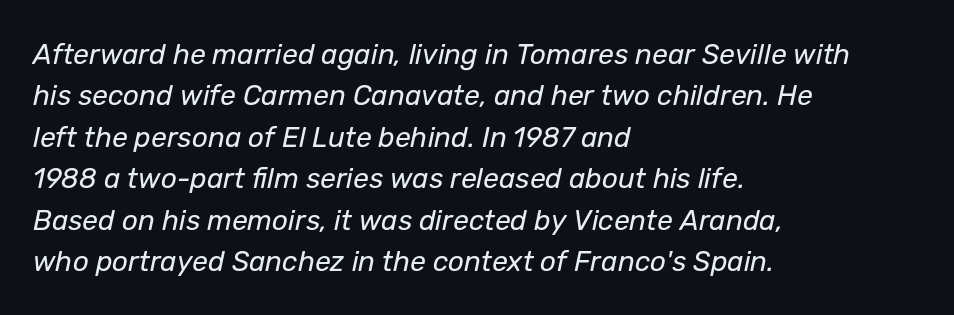
Q: Is the text bold? A: No.
Q: Is the text italic (slanted)? A: Yes, it leans right by about 12 degrees.
Q: Is the text underlined? A: No.
Q: How is the paragraph aligned? A: Left-aligned.
Q: Is the spacing between letters normal or unusually wide? A: Normal.
Q: Is the spacing between lines tight, normal or loose? A: Normal.
Q: Width (condensed, normal, or wide)? A: Normal.
Q: Stroke contrast? A: Low.
Q: x-height? A: Medium.
Q: Monospaced? A: No.
